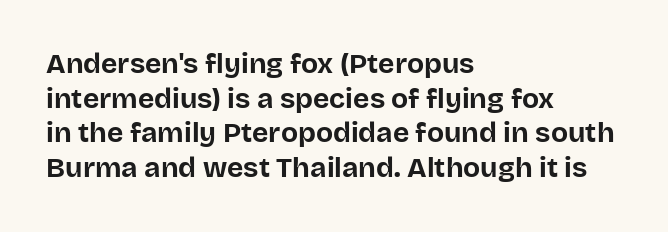
The image shows 28 px bold sans-serif type, upright; set left-aligned, line spacing 1.24x, normal letter spacing, not underlined; low stroke contrast and a large x-height.
